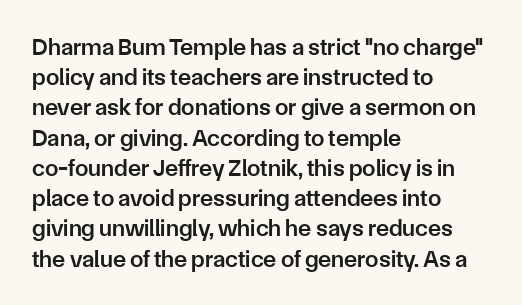
These lines are set flush left with a ragged right edge. Reading down the column, the eye jumps a familiar distance to each next line. The face used here is a semibold: visibly heavier than regular, lighter than bold. The specimen omits any rule beneath the text block's lines. Spacing between characters is what you'd get straight out of the box.
